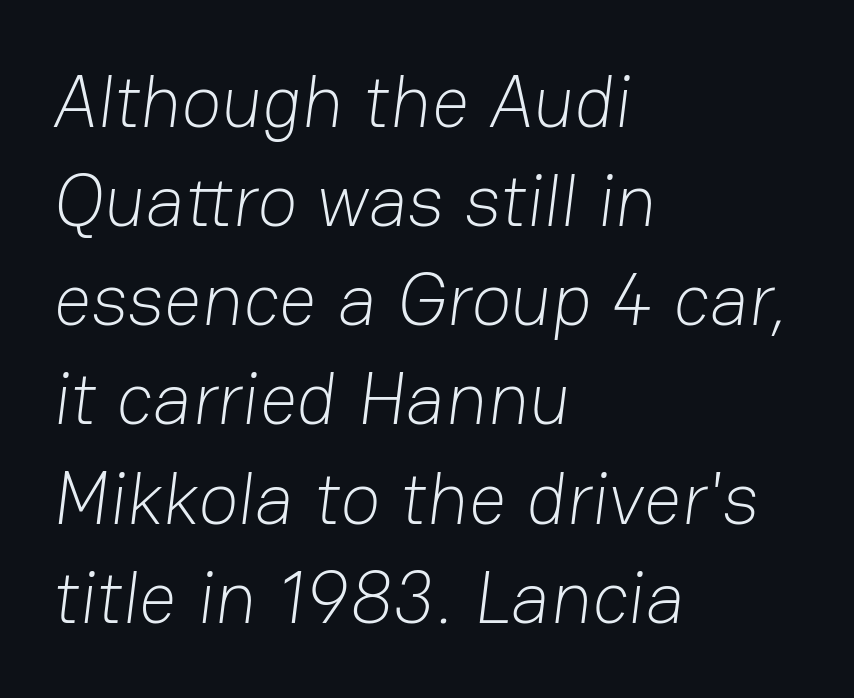
The image shows 74 px light sans-serif type; set left-aligned, normal line spacing (1.34x), normal letter spacing, not underlined; low stroke contrast and a medium x-height.
